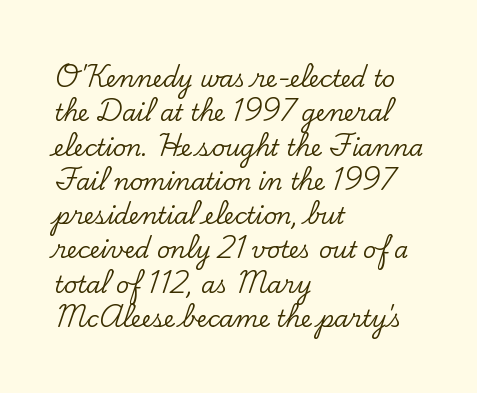
{"underline": "no", "align": "left", "line_spacing": "normal", "line_spacing_ratio": 1.49, "letter_spacing": "normal", "letter_spacing_em": 0.0, "glyph_px": 23}
